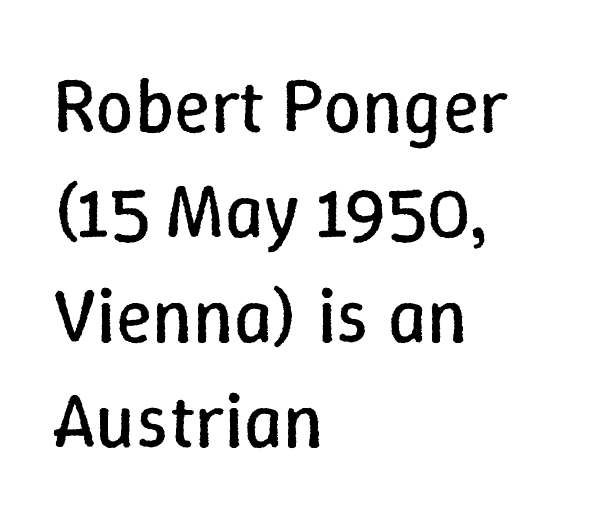
The image shows 76 px regular-weight type, upright; set left-aligned, normal line spacing (1.38x), normal letter spacing, not underlined; low stroke contrast and a medium x-height.
